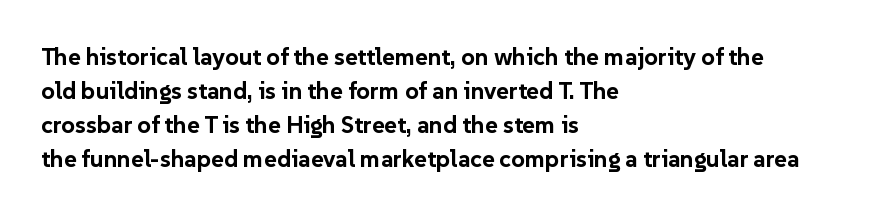
The image shows 24 px bold type, upright; set left-aligned, normal line spacing (1.41x), normal letter spacing, not underlined.
